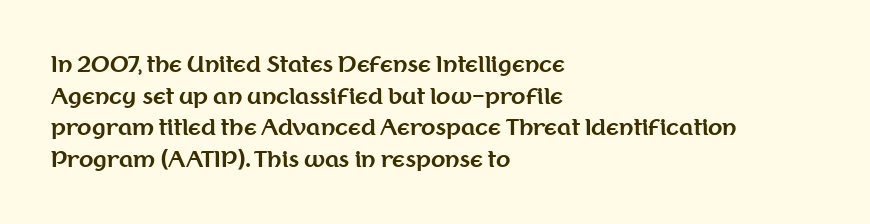
{"italic": "no", "bold": "yes", "underline": "no", "align": "left", "line_spacing": "normal", "line_spacing_ratio": 1.51, "letter_spacing": "normal", "letter_spacing_em": 0.0, "glyph_px": 21}
